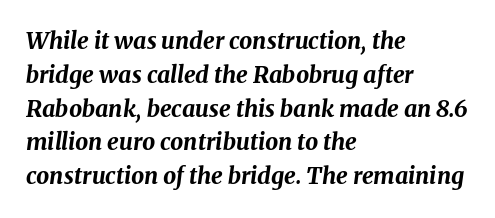
{"italic": "yes", "lean": "right", "slant_degrees": 8, "bold": "yes", "underline": "no", "align": "left", "line_spacing": "normal", "line_spacing_ratio": 1.47, "letter_spacing": "normal", "letter_spacing_em": 0.0, "glyph_px": 23}
